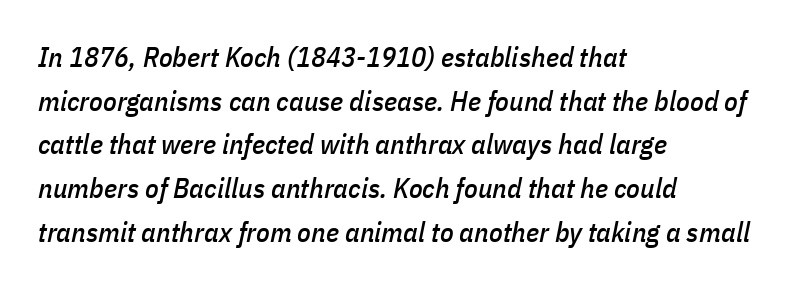
{"italic": "yes", "lean": "right", "slant_degrees": 11, "width": "condensed", "stroke_contrast": "low", "x_height": "medium", "monospaced": "no", "underline": "no", "align": "left", "line_spacing": "normal", "line_spacing_ratio": 1.56, "letter_spacing": "normal", "letter_spacing_em": 0.0, "glyph_px": 28}
